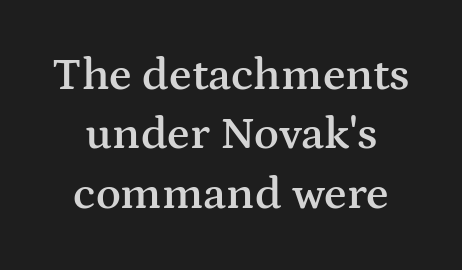
Q: Is the text bold? A: Semi-bold.
Q: Is the text italic (slanted)? A: No, it is upright.
Q: Is the typeface a serif or a sans-serif typeface? A: Serif.
Q: Is the text underlined? A: No.
Q: Is the spacing between letters normal or unusually wide? A: Normal.
Q: Is the spacing between lines tight, normal or loose? A: Normal.
Q: Width (condensed, normal, or wide)? A: Wide.
Q: Stroke contrast? A: Medium.
Q: x-height? A: Medium.
Q: Monospaced? A: No.
